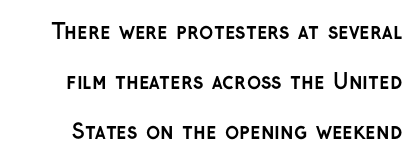
The image shows 21 px bold type, upright; set loose line spacing (2.38x), normal letter spacing, not underlined.
